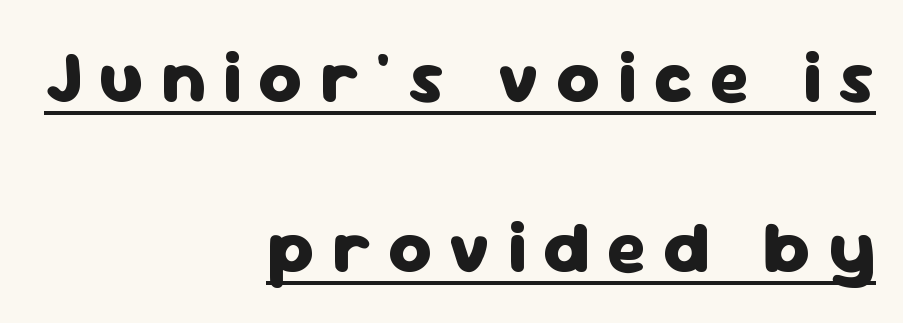
The line-height multiplier appears high, well above default. Observe the absence of serifs on each vertical stroke in this sample. Has an underline been added? It has. A typesetter would mark this as roman, not italic. If you drew a ruler down the right edge, every line would touch it.
